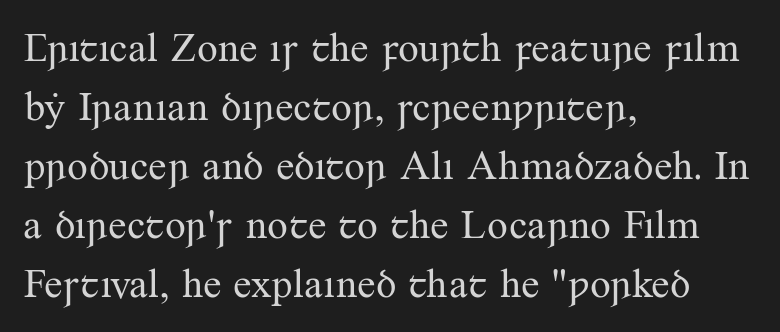
Q: Is the text bold? A: No.
Q: Is the text italic (slanted)? A: No, it is upright.
Q: Is the typeface a serif or a sans-serif typeface? A: Serif.
Q: Is the text underlined? A: No.
Q: How is the paragraph aligned? A: Left-aligned.
Q: Is the spacing between letters normal or unusually wide? A: Normal.
Q: Is the spacing between lines tight, normal or loose? A: Normal.
Q: Width (condensed, normal, or wide)? A: Normal.
Q: Stroke contrast? A: Medium.
Q: x-height? A: Small.
Q: Monospaced? A: No.
